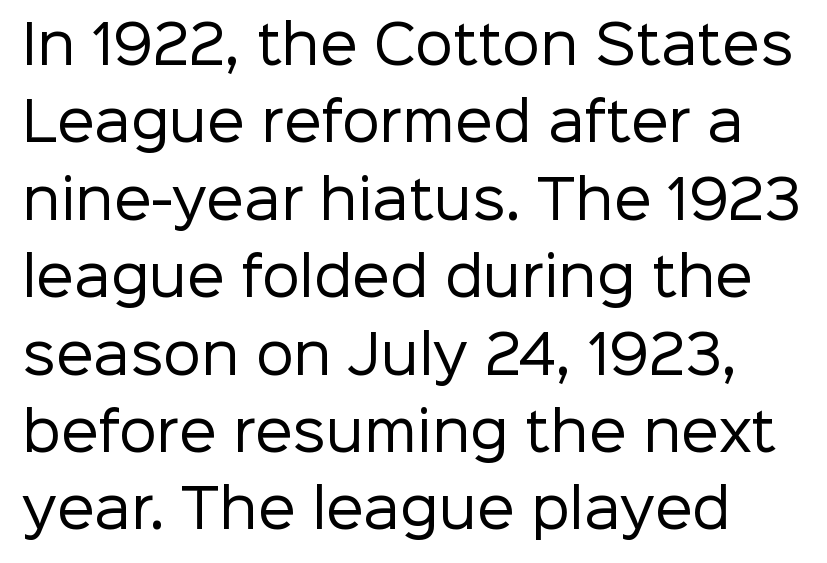
{"serif": "no", "italic": "no", "bold": "no", "weight": "regular", "width": "normal", "stroke_contrast": "low", "x_height": "medium", "monospaced": "no", "underline": "no", "line_spacing": "normal", "line_spacing_ratio": 1.46, "letter_spacing": "normal", "letter_spacing_em": 0.0, "glyph_px": 53}
